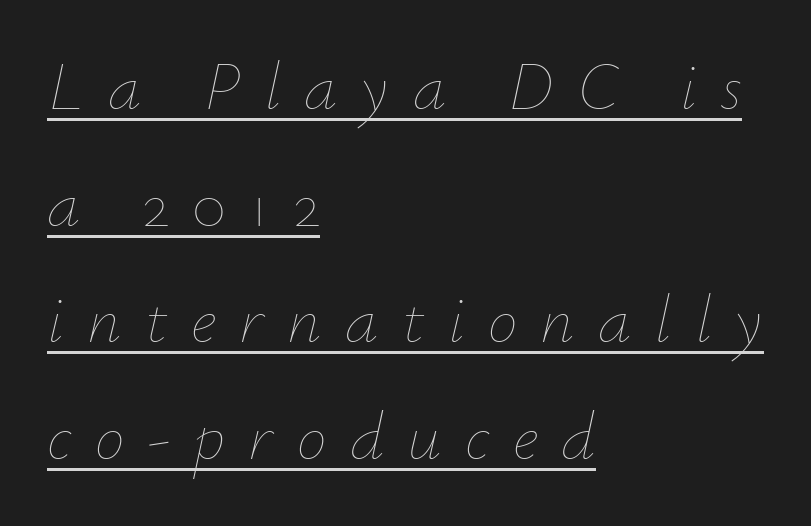
You could not count columns in this text — the font is proportionally spaced. This sample carries an underscore along the baseline area. Letter spacing: wide. Caption: multi-line text, flush left, ragged right. The characters are drawn with everyday or finer stroke widths.
